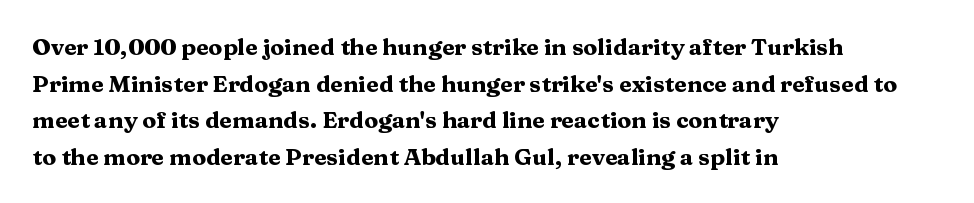
Visually the block forms a straight wall on the left and a jagged coastline on the right. The letters are bold, with thick, heavy strokes. The gap between lines stays unmarked. This sample keeps an unexceptional amount of space between lines. The horizontal fit of the characters is conventional and even. Vertical strokes here are truly vertical.
